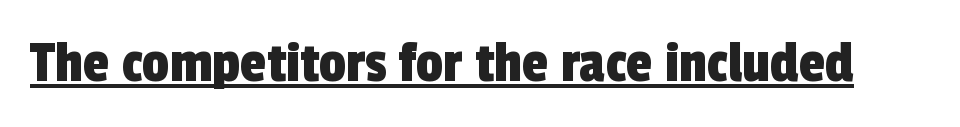
{"serif": "no", "width": "condensed", "x_height": "medium", "monospaced": "no", "underline": "yes", "letter_spacing": "normal", "letter_spacing_em": 0.0, "glyph_px": 60}
